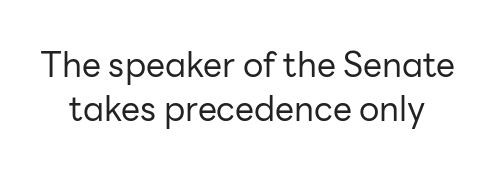
{"serif": "no", "italic": "no", "bold": "no", "weight": "regular", "width": "normal", "stroke_contrast": "low", "x_height": "medium", "monospaced": "no", "underline": "no", "line_spacing": "normal", "line_spacing_ratio": 1.3, "letter_spacing": "normal", "letter_spacing_em": 0.0, "glyph_px": 34}
